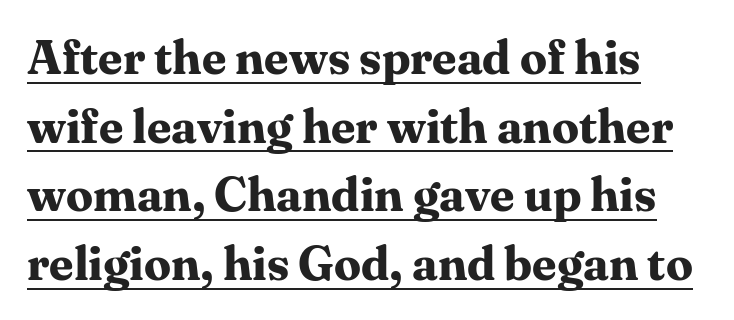
{"serif": "yes", "italic": "no", "bold": "yes", "weight": "bold", "width": "normal", "stroke_contrast": "medium", "x_height": "medium", "monospaced": "no", "underline": "yes", "line_spacing": "normal", "line_spacing_ratio": 1.43, "letter_spacing": "normal", "letter_spacing_em": 0.0, "glyph_px": 48}
